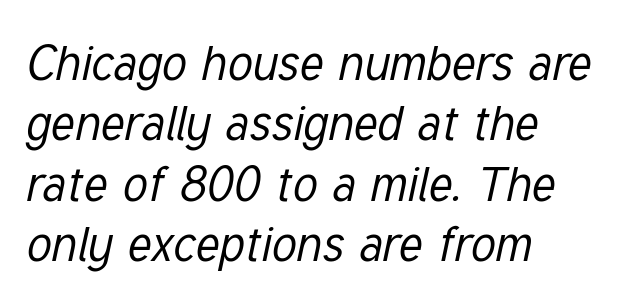
{"italic": "yes", "lean": "right", "slant_degrees": 12, "bold": "no", "weight": "regular", "width": "condensed", "stroke_contrast": "low", "x_height": "medium", "monospaced": "no", "underline": "no", "align": "left", "line_spacing_ratio": 1.23, "letter_spacing": "normal", "letter_spacing_em": 0.0, "glyph_px": 49}
